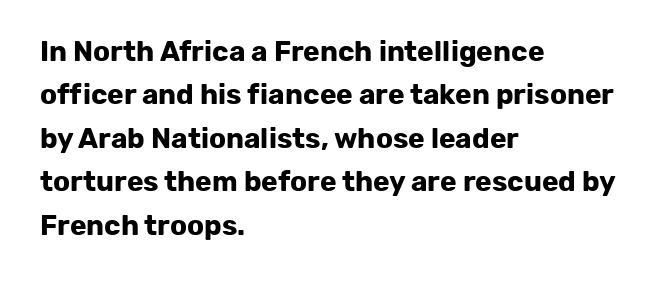
{"serif": "no", "italic": "no", "bold": "yes", "weight": "bold", "width": "normal", "stroke_contrast": "low", "x_height": "medium", "monospaced": "no", "underline": "no", "align": "left", "line_spacing": "normal", "line_spacing_ratio": 1.55, "letter_spacing": "normal", "letter_spacing_em": 0.0, "glyph_px": 28}
